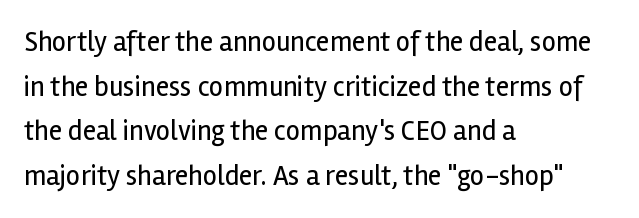
These lines sit exactly where default settings would place them. The typeface chosen for these lines omits serifs. Varying glyph widths throughout — classic text-font behaviour. Descenders are the only things crossing below the line. Where is the straight margin? On the left.
